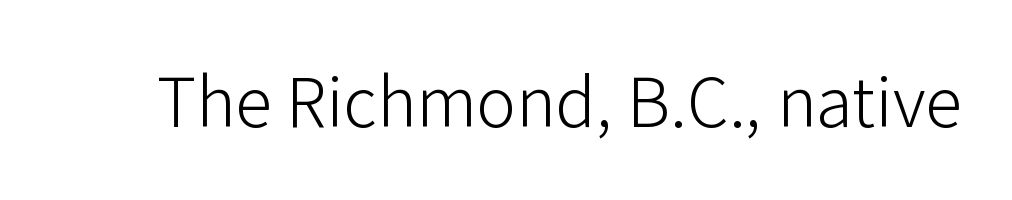
Q: Is the text bold? A: No.
Q: Is the text italic (slanted)? A: No, it is upright.
Q: Is the typeface a serif or a sans-serif typeface? A: Sans-serif.
Q: Is the text underlined? A: No.
Q: Is the spacing between letters normal or unusually wide? A: Normal.
Q: Width (condensed, normal, or wide)? A: Normal.
Q: Stroke contrast? A: Low.
Q: x-height? A: Medium.
Q: Monospaced? A: No.
